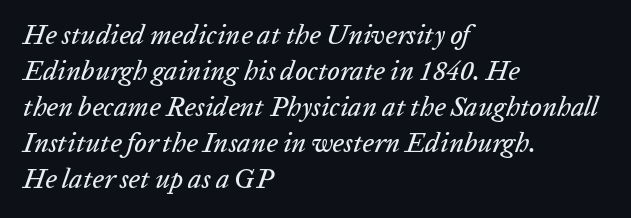
Q: Is the text italic (slanted)? A: Yes, it leans right by about 20 degrees.
Q: Is the text underlined? A: No.
Q: How is the paragraph aligned? A: Left-aligned.
Q: Is the spacing between letters normal or unusually wide? A: Normal.
Q: Is the spacing between lines tight, normal or loose? A: Normal.
